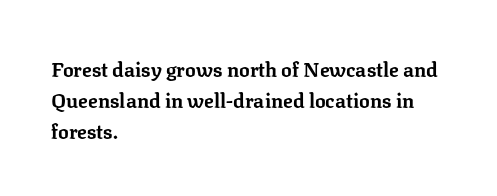
{"italic": "no", "bold": "yes", "underline": "no", "align": "left", "line_spacing": "normal", "line_spacing_ratio": 1.54, "letter_spacing": "normal", "letter_spacing_em": 0.0, "glyph_px": 20}
